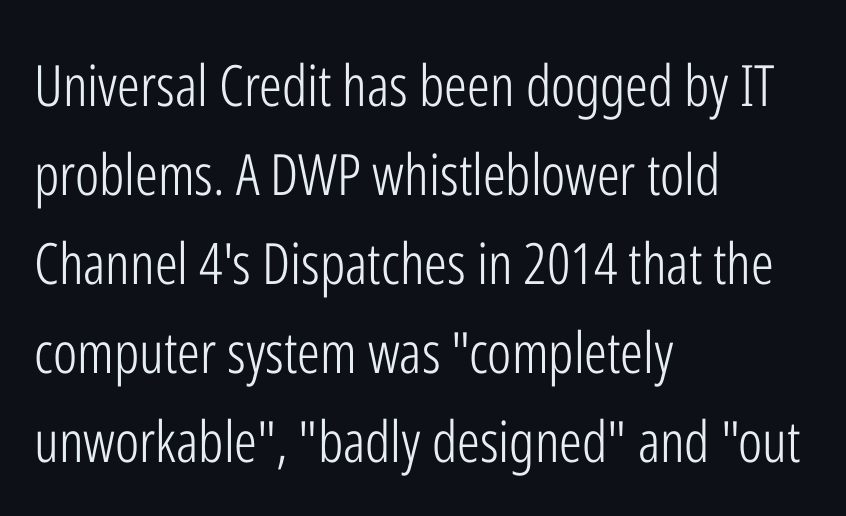
A clean baseline with only descenders dipping below it. Caption: face not bold, strokes unweighted. The typeface chosen for these lines omits serifs. Standard letterfit; no display-style spreading of the glyphs. The typography opts for an upright posture over an oblique one. A student would call this left alignment; a typographer would say flush left, rag right.
